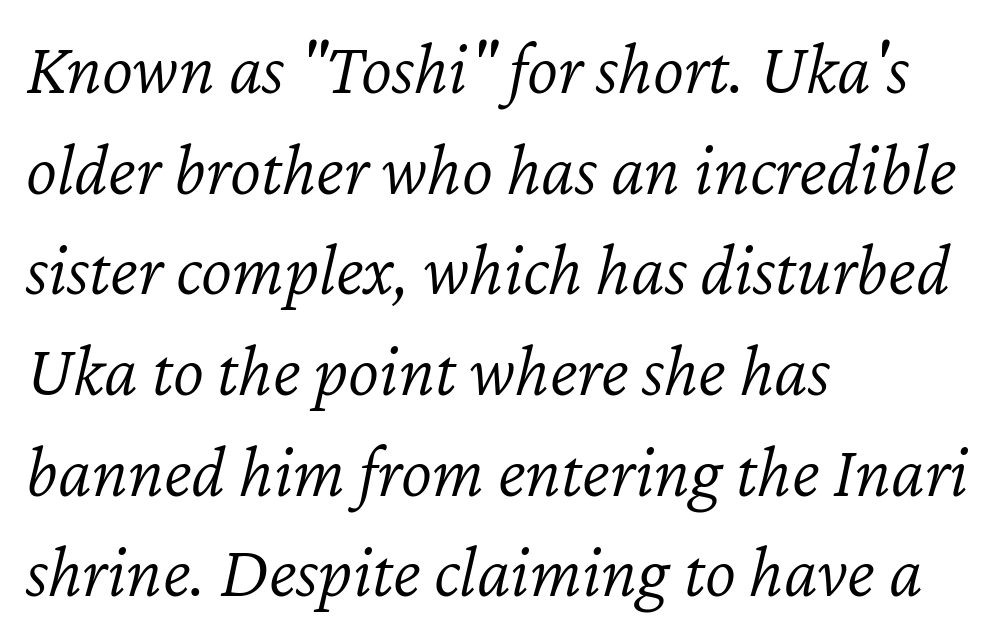
The image shows 74 px light type, italic (leaning right); set left-aligned, normal line spacing (1.36x), normal letter spacing, not underlined; low stroke contrast and a medium x-height.
